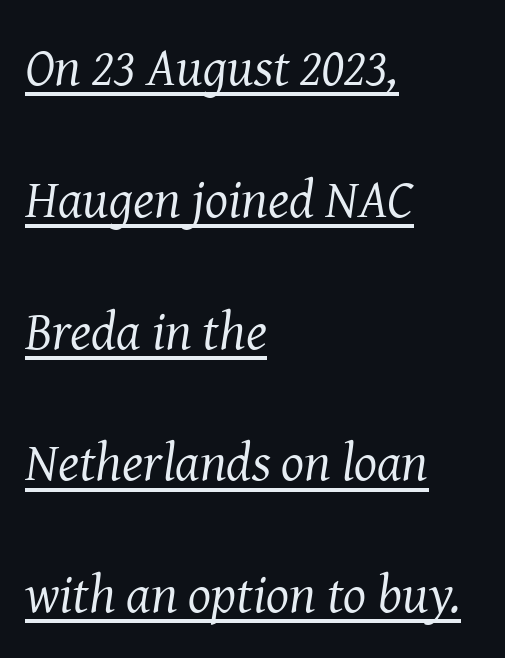
Q: Is the text bold? A: No.
Q: Is the text italic (slanted)? A: Yes, it leans right by about 8 degrees.
Q: Is the typeface a serif or a sans-serif typeface? A: Serif.
Q: Is the text underlined? A: Yes.
Q: How is the paragraph aligned? A: Left-aligned.
Q: Is the spacing between letters normal or unusually wide? A: Normal.
Q: Is the spacing between lines tight, normal or loose? A: Loose.
Q: Width (condensed, normal, or wide)? A: Normal.
Q: Stroke contrast? A: Medium.
Q: x-height? A: Medium.
Q: Monospaced? A: No.
